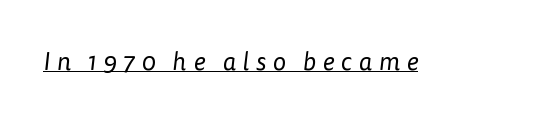
The image shows 25 px text type; set unusually wide letter spacing (+0.26 em), underlined.
